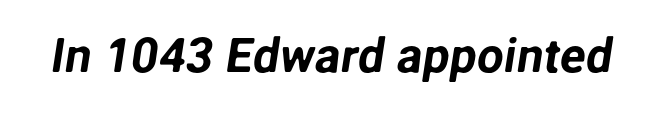
The horizontal fit of the characters is conventional and even. The font family rendered here belongs to the sans-serif group. The area under the type is left untouched. Is this a fixed-width face? No — the glyphs have proportional, varying widths.
